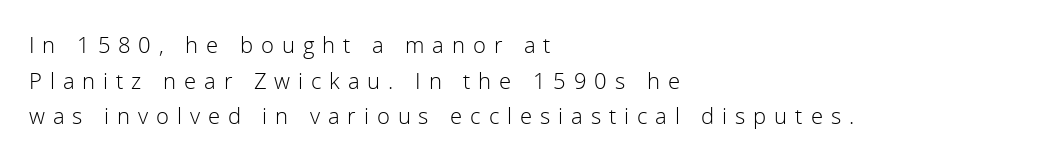
The gaps between neighbouring characters are conspicuously large. The face looks like a standard text weight, possibly lighter. Ordinary non-slanted type is in use. The lines in this sample share a left origin and differ only in where they stop. Is there much room between lines? A standard amount, neither cramped nor airy. Bare-footed words on every line.
